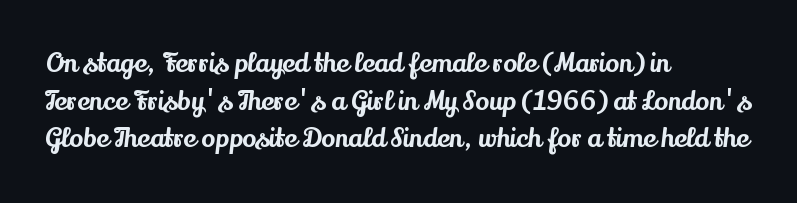
{"underline": "no", "align": "left", "line_spacing": "normal", "line_spacing_ratio": 1.45, "letter_spacing": "normal", "letter_spacing_em": 0.0, "glyph_px": 26}
